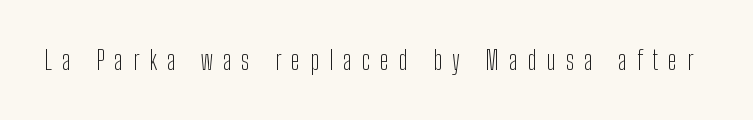
{"italic": "no", "bold": "no", "underline": "no", "letter_spacing": "wide", "letter_spacing_em": 0.39, "glyph_px": 26}
